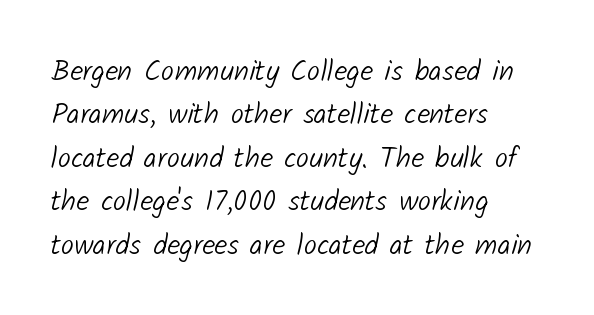
{"serif": "no", "bold": "no", "weight": "light", "width": "normal", "stroke_contrast": "low", "x_height": "medium", "monospaced": "no", "underline": "no", "align": "left", "line_spacing": "normal", "line_spacing_ratio": 1.5, "letter_spacing": "normal", "letter_spacing_em": 0.0, "glyph_px": 29}
